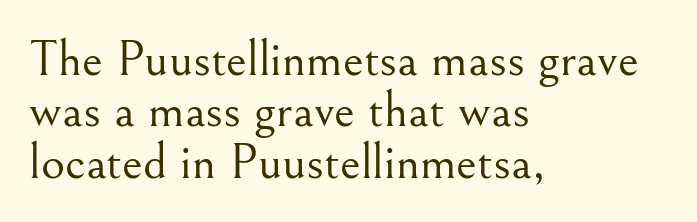
Q: Is the text bold? A: No.
Q: Is the text italic (slanted)? A: No, it is upright.
Q: Is the typeface a serif or a sans-serif typeface? A: Serif.
Q: Is the text underlined? A: No.
Q: How is the paragraph aligned? A: Left-aligned.
Q: Is the spacing between letters normal or unusually wide? A: Normal.
Q: Is the spacing between lines tight, normal or loose? A: Tight.
Q: Width (condensed, normal, or wide)? A: Normal.
Q: Stroke contrast? A: Medium.
Q: x-height? A: Small.
Q: Monospaced? A: No.
